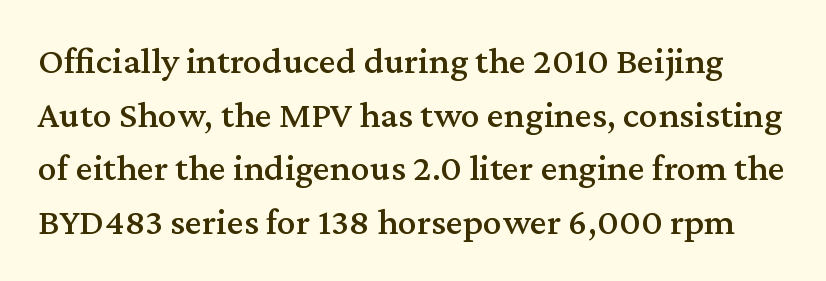
The image shows 38 px serif type, upright; set normal line spacing (1.41x), normal letter spacing, not underlined; medium stroke contrast and a medium x-height.
